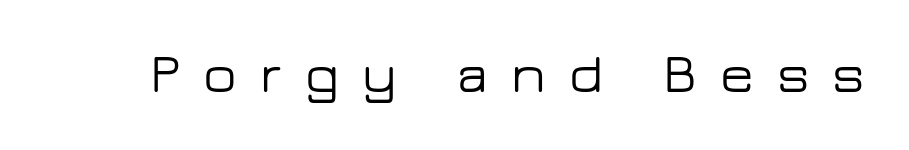
The image shows 55 px wide sans-serif type, upright; set unusually wide letter spacing (+0.42 em), not underlined; low stroke contrast and a medium x-height.
